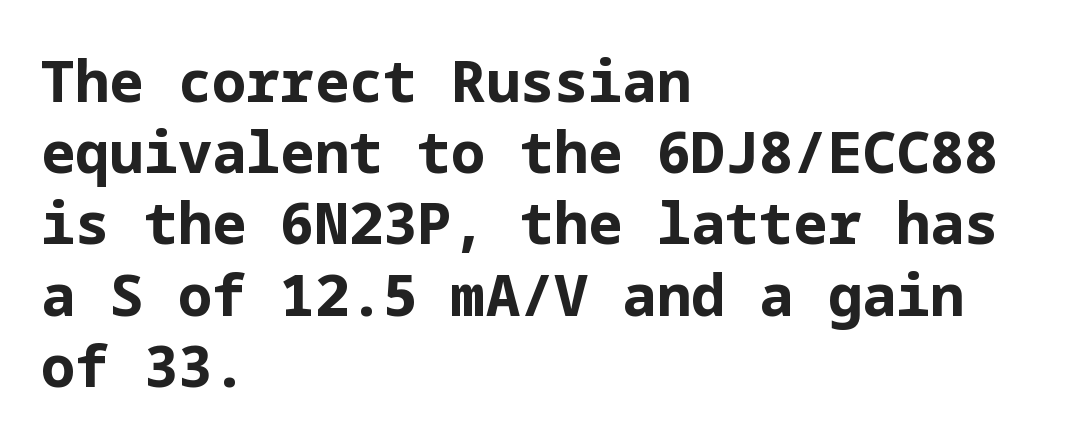
Are there feet on the stems? There aren't — it's a sans. This sample uses plain, unmodified letter spacing. The string is rendered with underlining switched off. Vertically, the passage feels balanced, rows spaced as you'd expect. Pretty heavy lettering here — definitely bold. The rag falls on the right side of this text block.
